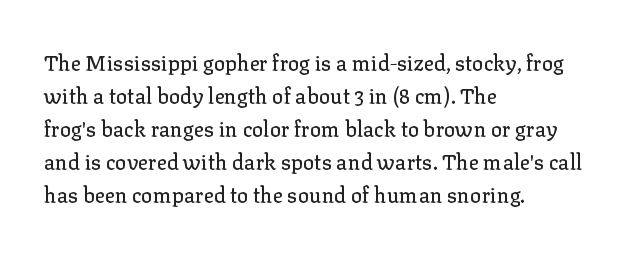
The image shows 21 px text type, upright; set left-aligned, normal line spacing (1.57x), normal letter spacing, not underlined.
